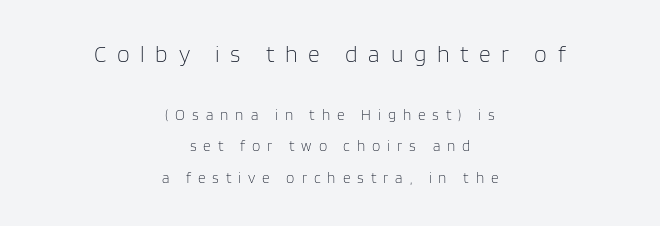
Q: Is the text bold? A: No.
Q: Is the text italic (slanted)? A: No, it is upright.
Q: Is the text underlined? A: No.
Q: How is the paragraph aligned? A: Centered.
Q: Is the spacing between letters normal or unusually wide? A: Unusually wide.
Q: Is the spacing between lines tight, normal or loose? A: Loose.
Q: Which block of text is set in a larger size, the first (top) or the second (bottom)? A: The first (top) one.
